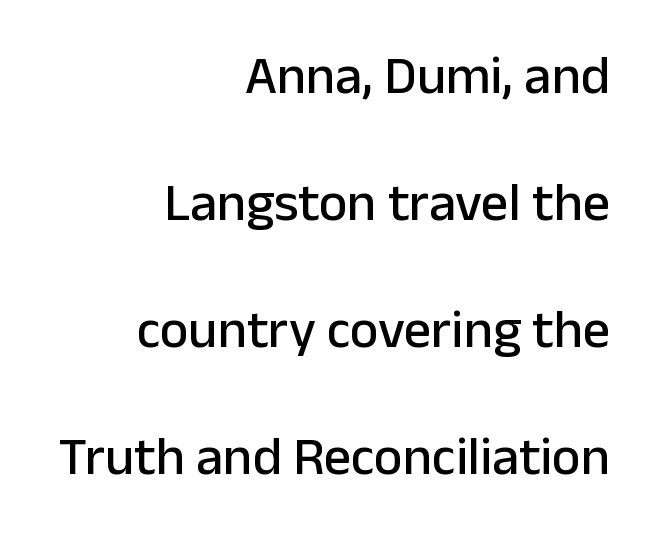
Q: Is the text italic (slanted)? A: No, it is upright.
Q: Is the typeface a serif or a sans-serif typeface? A: Sans-serif.
Q: Is the text underlined? A: No.
Q: How is the paragraph aligned? A: Right-aligned.
Q: Is the spacing between letters normal or unusually wide? A: Normal.
Q: Is the spacing between lines tight, normal or loose? A: Loose.
Q: Width (condensed, normal, or wide)? A: Normal.
Q: Stroke contrast? A: Low.
Q: x-height? A: Medium.
Q: Monospaced? A: No.
